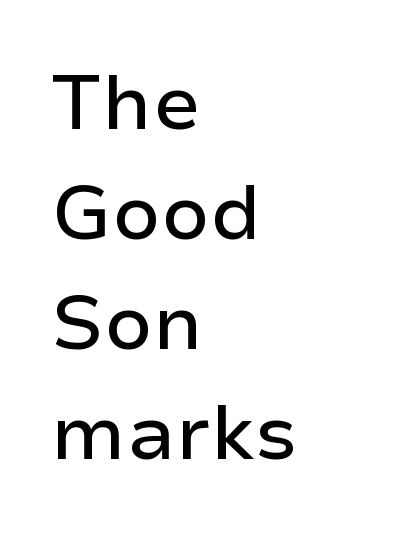
The image shows 77 px sans-serif type, upright; set left-aligned, normal line spacing (1.43x), normal letter spacing, not underlined; low stroke contrast and a medium x-height.
